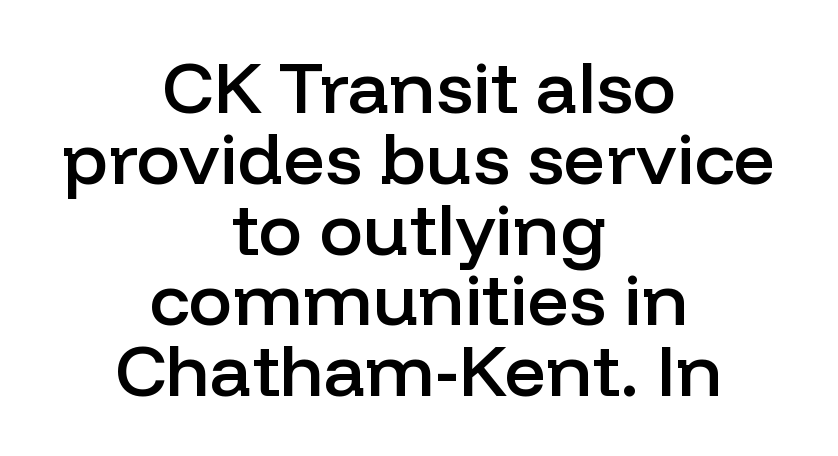
Q: Is the text bold? A: Semi-bold.
Q: Is the text italic (slanted)? A: No, it is upright.
Q: Is the typeface a serif or a sans-serif typeface? A: Sans-serif.
Q: Is the text underlined? A: No.
Q: How is the paragraph aligned? A: Centered.
Q: Is the spacing between letters normal or unusually wide? A: Normal.
Q: Is the spacing between lines tight, normal or loose? A: Tight.
Q: Width (condensed, normal, or wide)? A: Normal.
Q: Stroke contrast? A: Low.
Q: x-height? A: Medium.
Q: Monospaced? A: No.
